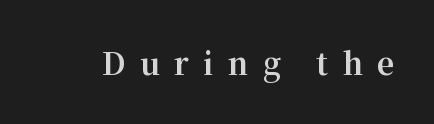
Think of a printed novel: that variable character pitch is what you see here. Here the glyphs are tracked loosely, breaking word shapes into spaced letters. Nobody drew a line under any word here. You can tell from the footed stems that serif type was used. The lettering stays uniformly vertical, giving the passage a roman look.
